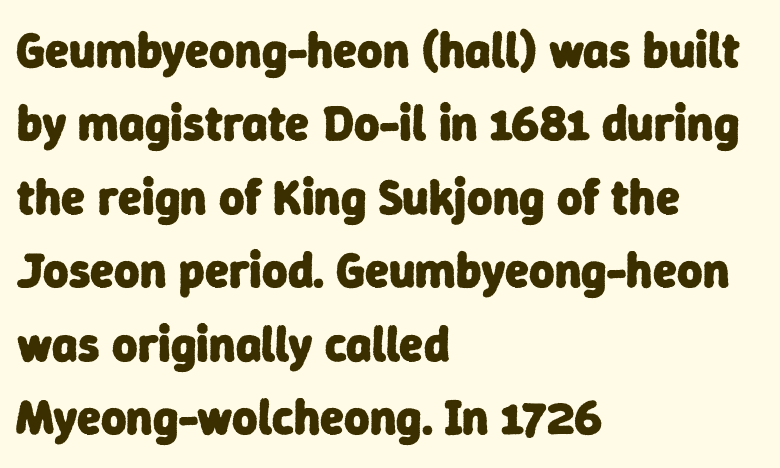
Q: Is the text bold? A: Yes.
Q: Is the typeface a serif or a sans-serif typeface? A: Sans-serif.
Q: Is the text underlined? A: No.
Q: How is the paragraph aligned? A: Left-aligned.
Q: Is the spacing between letters normal or unusually wide? A: Normal.
Q: Is the spacing between lines tight, normal or loose? A: Normal.
Q: Width (condensed, normal, or wide)? A: Normal.
Q: Stroke contrast? A: Low.
Q: x-height? A: Medium.
Q: Monospaced? A: No.
